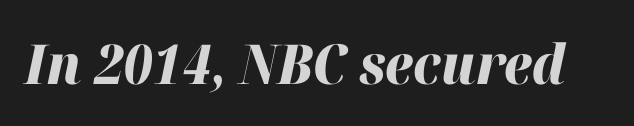
{"italic": "yes", "lean": "right", "slant_degrees": 12, "bold": "yes", "weight": "heavy", "width": "normal", "stroke_contrast": "high", "x_height": "medium", "monospaced": "no", "underline": "no", "letter_spacing": "normal", "letter_spacing_em": 0.0, "glyph_px": 55}
